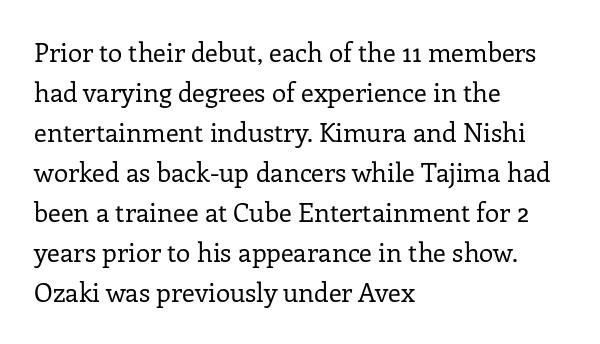
The image shows 26 px text type, upright; set left-aligned, normal line spacing (1.54x), normal letter spacing, not underlined.
